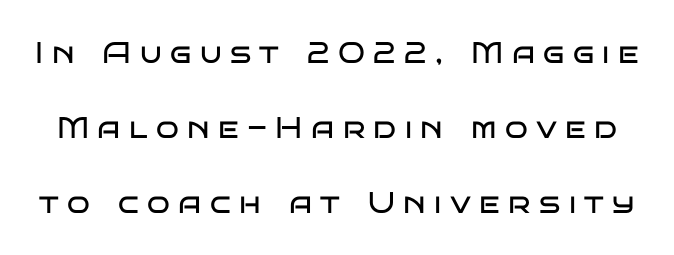
Q: Is the text bold? A: No.
Q: Is the text italic (slanted)? A: No, it is upright.
Q: Is the typeface a serif or a sans-serif typeface? A: Sans-serif.
Q: Is the text underlined? A: No.
Q: Is the spacing between letters normal or unusually wide? A: Unusually wide.
Q: Is the spacing between lines tight, normal or loose? A: Loose.
Q: Width (condensed, normal, or wide)? A: Wide.
Q: Stroke contrast? A: Low.
Q: x-height? A: Large.
Q: Monospaced? A: No.
